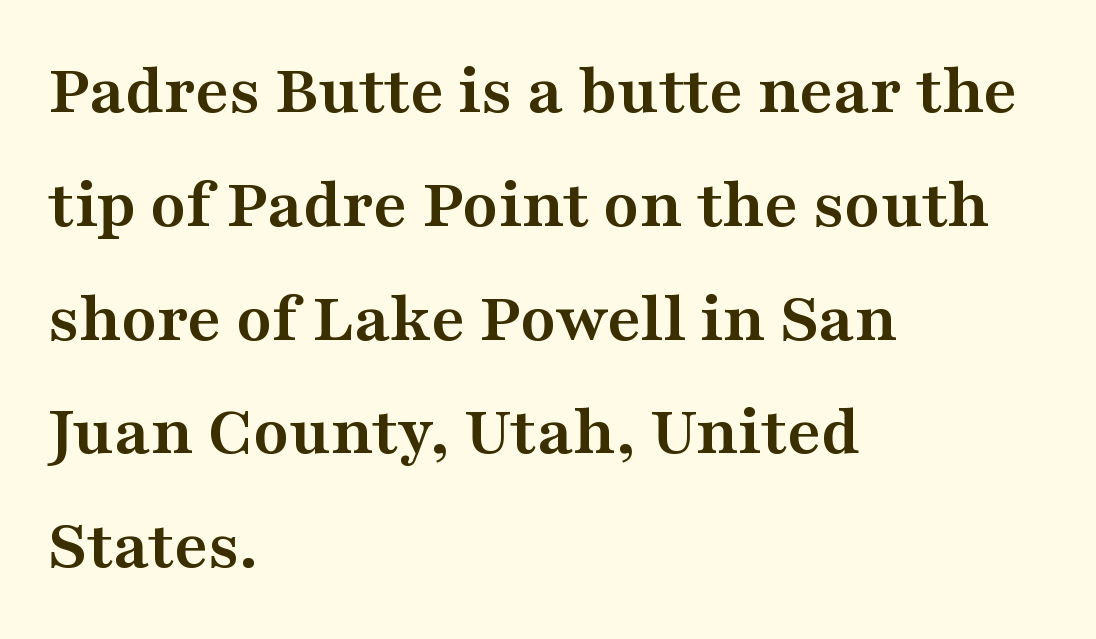
The image shows 72 px semibold, wide serif type, upright; set left-aligned, normal line spacing (1.58x), normal letter spacing, not underlined; medium stroke contrast and a medium x-height.
